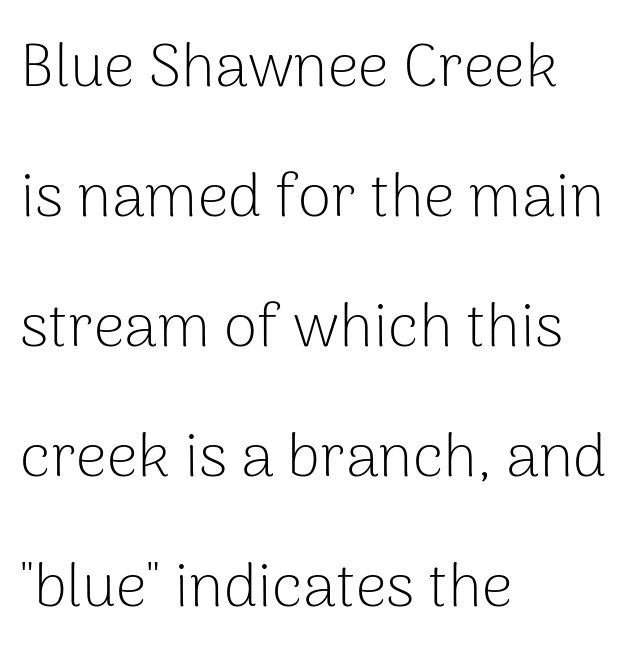
{"serif": "no", "italic": "no", "bold": "no", "weight": "light", "width": "normal", "stroke_contrast": "low", "x_height": "medium", "monospaced": "no", "underline": "no", "align": "left", "line_spacing": "loose", "line_spacing_ratio": 2.13, "letter_spacing": "normal", "letter_spacing_em": 0.0, "glyph_px": 61}
